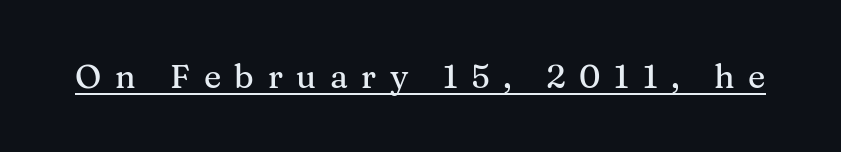
Underlining? Definitely there. A typesetter would label this face a serif. The horizontal fit of the characters is loose and conspicuously gappy. A typesetter would call this proportional, since set widths differ per character.
